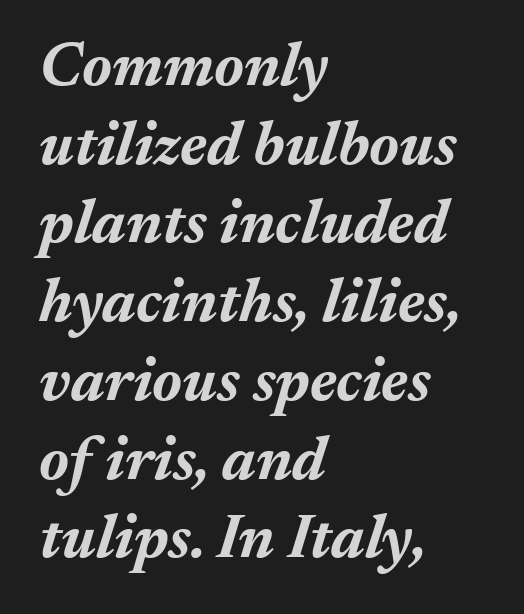
{"italic": "yes", "lean": "right", "slant_degrees": 17, "bold": "yes", "weight": "bold", "width": "normal", "stroke_contrast": "medium", "x_height": "medium", "monospaced": "no", "underline": "no", "align": "left", "line_spacing": "normal", "line_spacing_ratio": 1.27, "letter_spacing": "normal", "letter_spacing_em": 0.0, "glyph_px": 62}
